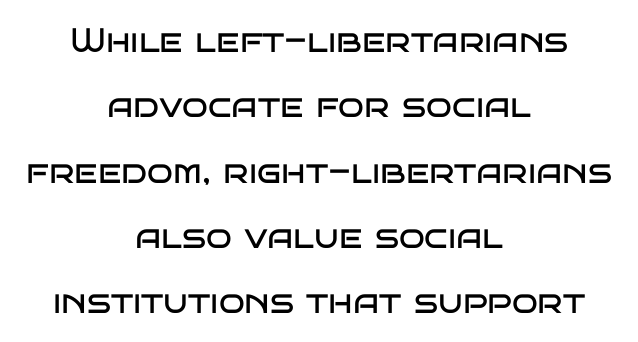
The font sits on the lighter half of the weight spectrum, regular included. How would I describe the line gaps? Wide and relaxed. Stroke terminals: plain, sans-serif. The rendering keeps characters at their native spacing.
